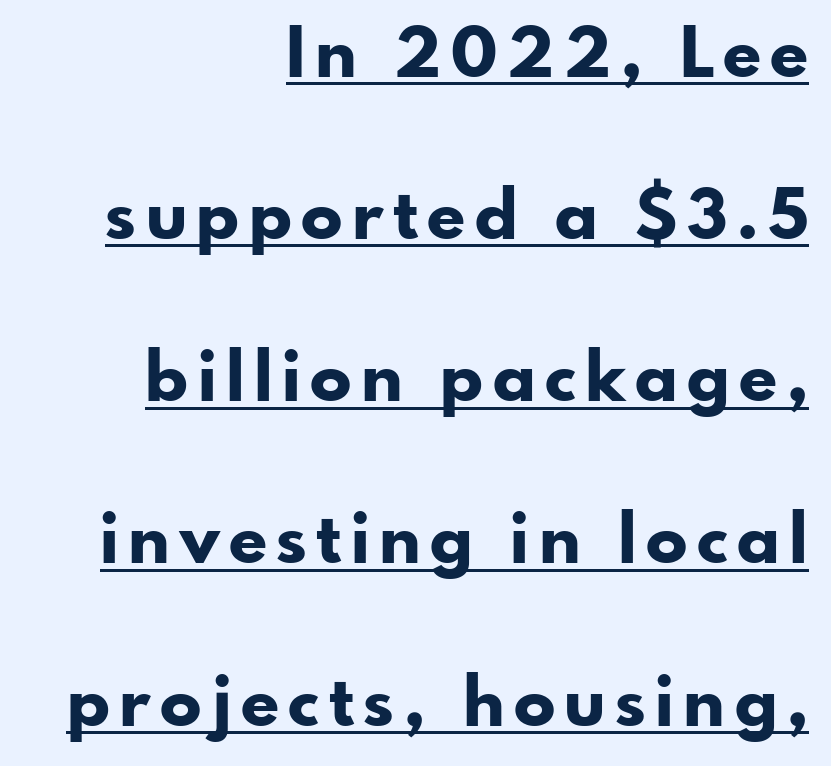
Q: Is the text bold? A: Yes.
Q: Is the text italic (slanted)? A: No, it is upright.
Q: Is the typeface a serif or a sans-serif typeface? A: Sans-serif.
Q: Is the text underlined? A: Yes.
Q: How is the paragraph aligned? A: Right-aligned.
Q: Is the spacing between lines tight, normal or loose? A: Loose.
Q: Width (condensed, normal, or wide)? A: Normal.
Q: Stroke contrast? A: Low.
Q: x-height? A: Small.
Q: Monospaced? A: No.
